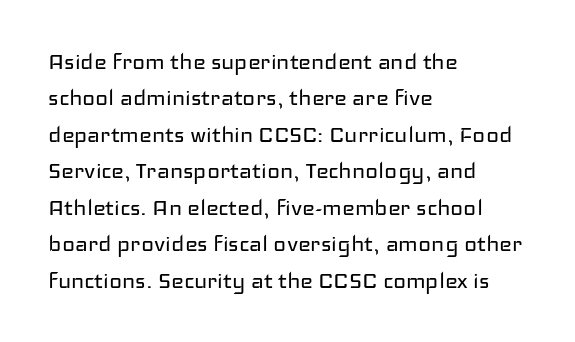
{"italic": "no", "bold": "no", "underline": "no", "align": "left", "line_spacing": "normal", "line_spacing_ratio": 1.35, "letter_spacing": "normal", "letter_spacing_em": 0.0, "glyph_px": 27}
